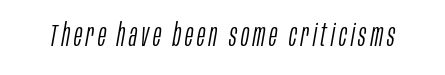
Spacing verdict: proportional, widths tailored to each character. Quick note: italic. The letterforms sit at book weight or below. The area under the type is left untouched.
